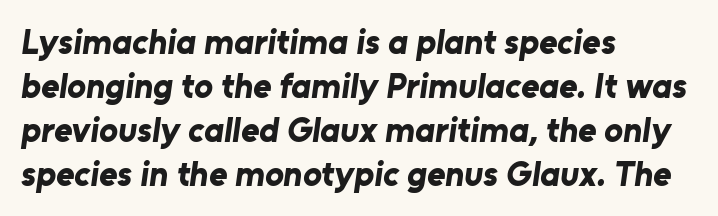
{"serif": "no", "bold": "yes", "weight": "bold", "width": "normal", "stroke_contrast": "low", "x_height": "medium", "monospaced": "no", "underline": "no", "align": "left", "line_spacing": "normal", "line_spacing_ratio": 1.26, "letter_spacing": "normal", "letter_spacing_em": 0.0, "glyph_px": 35}
